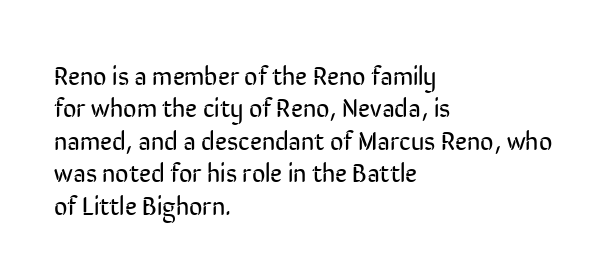
The image shows 26 px text type, upright; set left-aligned, normal line spacing (1.25x), normal letter spacing, not underlined.
